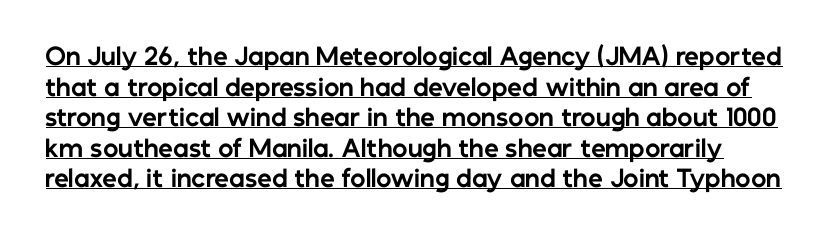
The image shows 23 px bold type, upright; set normal line spacing (1.33x), normal letter spacing, underlined.
